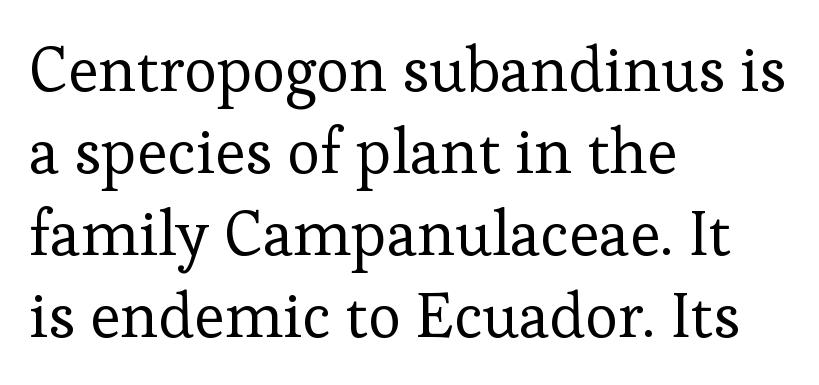
Q: Is the text bold? A: No.
Q: Is the text italic (slanted)? A: No, it is upright.
Q: Is the typeface a serif or a sans-serif typeface? A: Serif.
Q: Is the text underlined? A: No.
Q: How is the paragraph aligned? A: Left-aligned.
Q: Is the spacing between letters normal or unusually wide? A: Normal.
Q: Is the spacing between lines tight, normal or loose? A: Normal.
Q: Width (condensed, normal, or wide)? A: Normal.
Q: Stroke contrast? A: Low.
Q: x-height? A: Medium.
Q: Monospaced? A: No.
